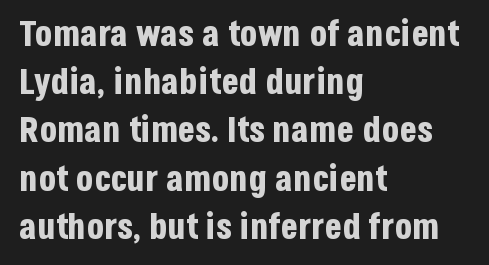
The image shows 36 px bold, condensed sans-serif type, upright; set left-aligned, normal line spacing (1.34x), normal letter spacing, not underlined; low stroke contrast and a large x-height.
